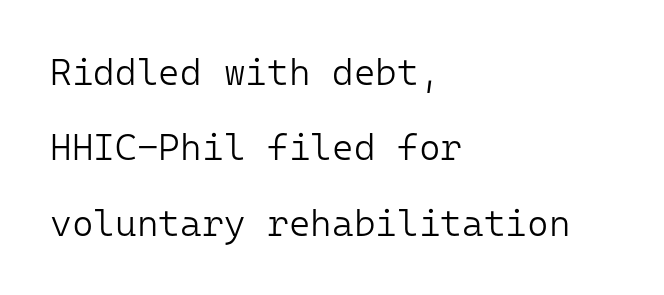
Q: Is the text bold? A: No.
Q: Is the text italic (slanted)? A: No, it is upright.
Q: Is the typeface a serif or a sans-serif typeface? A: Sans-serif.
Q: Is the text underlined? A: No.
Q: How is the paragraph aligned? A: Left-aligned.
Q: Is the spacing between letters normal or unusually wide? A: Normal.
Q: Is the spacing between lines tight, normal or loose? A: Loose.
Q: Width (condensed, normal, or wide)? A: Normal.
Q: Stroke contrast? A: Low.
Q: x-height? A: Medium.
Q: Monospaced? A: Yes.
